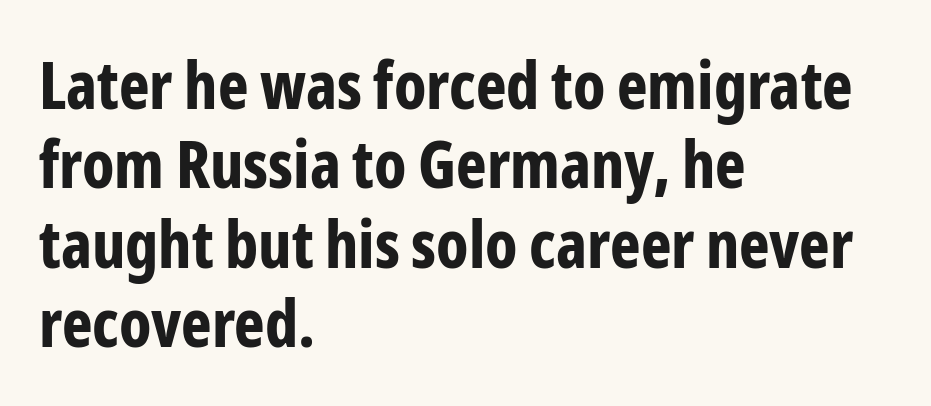
The image shows 65 px bold, condensed sans-serif type, upright; set left-aligned, line spacing 1.22x, normal letter spacing, not underlined; low stroke contrast and a medium x-height.
